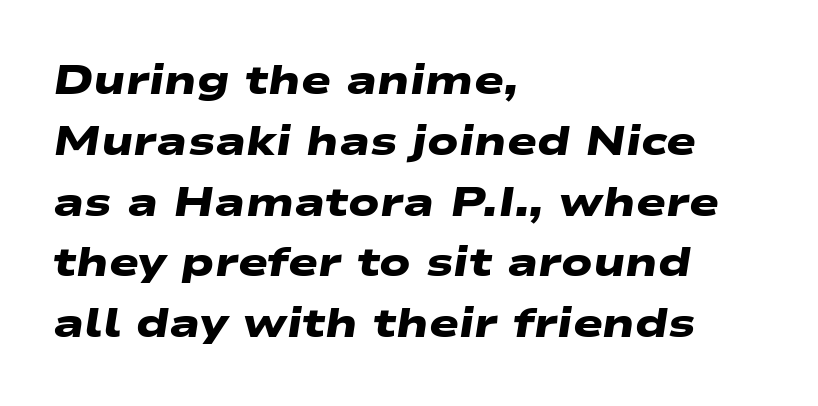
Q: Is the text bold? A: Yes.
Q: Is the typeface a serif or a sans-serif typeface? A: Sans-serif.
Q: Is the text underlined? A: No.
Q: How is the paragraph aligned? A: Left-aligned.
Q: Is the spacing between letters normal or unusually wide? A: Normal.
Q: Is the spacing between lines tight, normal or loose? A: Normal.
Q: Width (condensed, normal, or wide)? A: Wide.
Q: Stroke contrast? A: Low.
Q: x-height? A: Medium.
Q: Monospaced? A: No.
